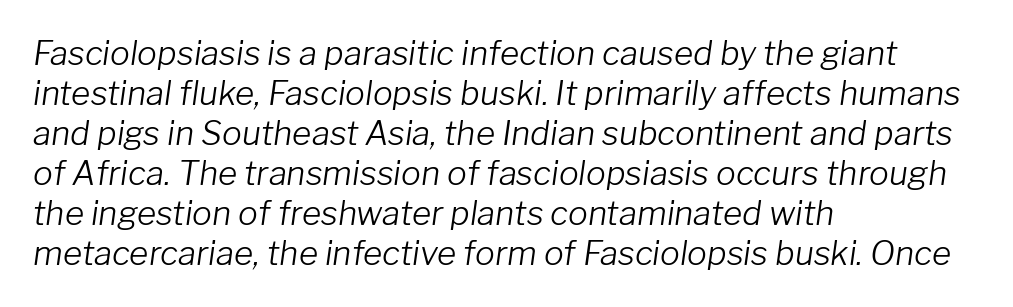
Q: Is the text bold? A: No.
Q: Is the text italic (slanted)? A: Yes, it leans right by about 8 degrees.
Q: Is the text underlined? A: No.
Q: How is the paragraph aligned? A: Left-aligned.
Q: Is the spacing between letters normal or unusually wide? A: Normal.
Q: Width (condensed, normal, or wide)? A: Normal.
Q: Stroke contrast? A: Low.
Q: x-height? A: Medium.
Q: Monospaced? A: No.
